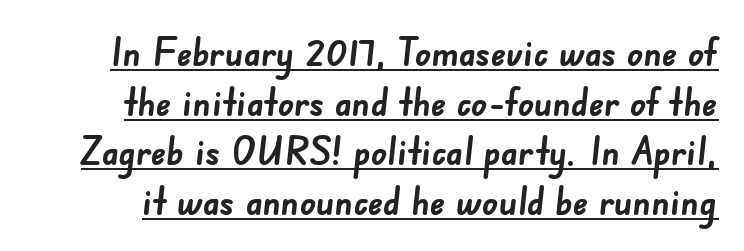
The image shows 39 px semibold sans-serif type; set normal line spacing (1.27x), normal letter spacing, underlined; low stroke contrast and a small x-height.
